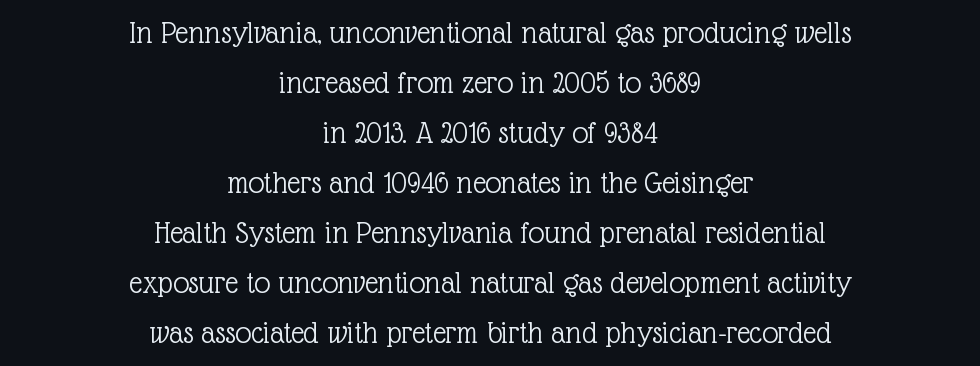
Q: Is the text bold? A: No.
Q: Is the text italic (slanted)? A: No, it is upright.
Q: Is the typeface a serif or a sans-serif typeface? A: Serif.
Q: Is the text underlined? A: No.
Q: How is the paragraph aligned? A: Centered.
Q: Is the spacing between letters normal or unusually wide? A: Normal.
Q: Is the spacing between lines tight, normal or loose? A: Normal.
Q: Width (condensed, normal, or wide)? A: Normal.
Q: x-height? A: Medium.
Q: Monospaced? A: No.
